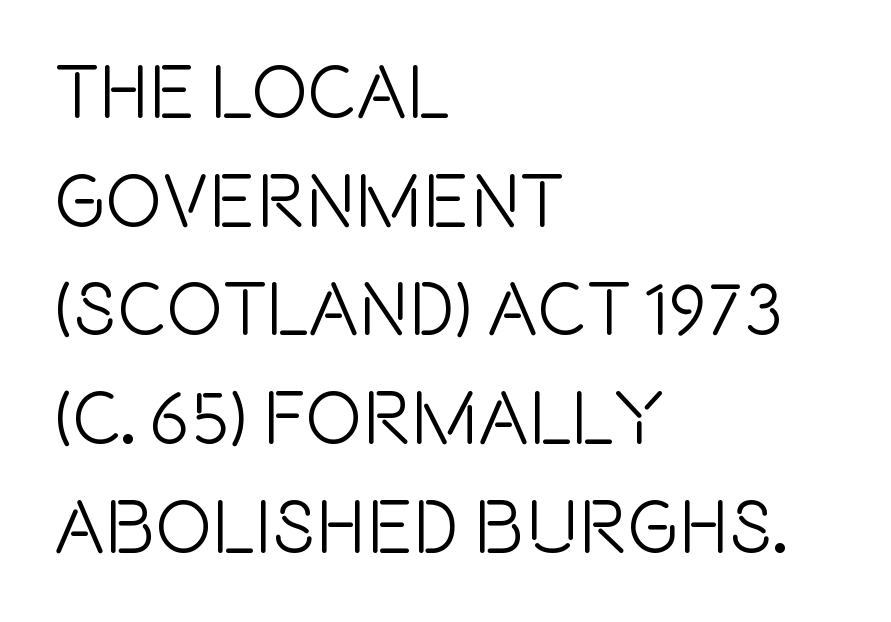
{"serif": "no", "italic": "no", "width": "condensed", "x_height": "large", "monospaced": "no", "underline": "no", "align": "left", "line_spacing": "normal", "line_spacing_ratio": 1.43, "letter_spacing": "normal", "letter_spacing_em": 0.0, "glyph_px": 76}
